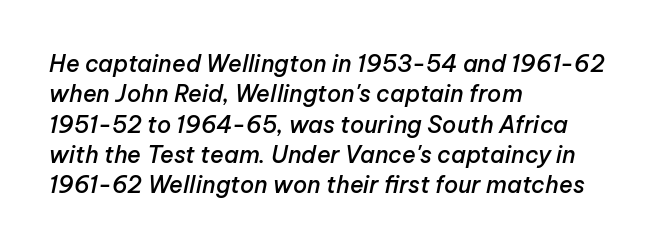
Each line starts at the same left margin while the right side varies. You could call the tracking neutral — neither tight nor loose. These lines sit exactly where default settings would place them. The words here are not underlined.
